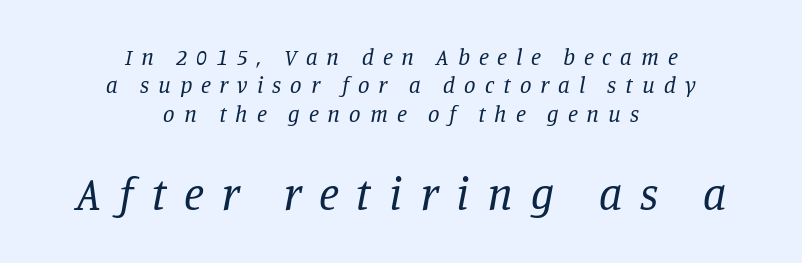
The image shows 46 px regular-weight serif type, italic (leaning right); set centered, line spacing 1.23x, unusually wide letter spacing (+0.39 em), not underlined; the second (bottom) block is 2.0x larger; low stroke contrast and a large x-height.
